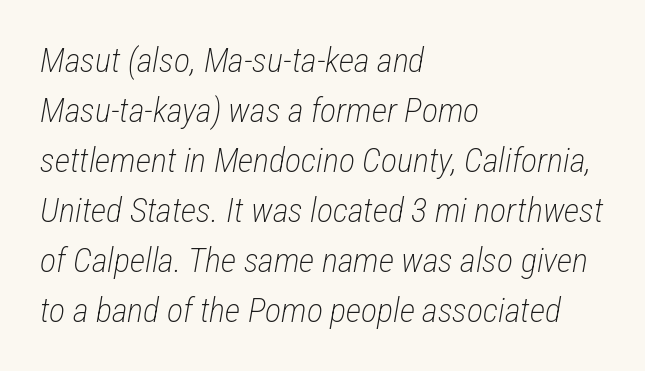
The image shows 34 px light, condensed type, italic (leaning right); set left-aligned, normal line spacing (1.47x), normal letter spacing, not underlined; low stroke contrast and a medium x-height.
